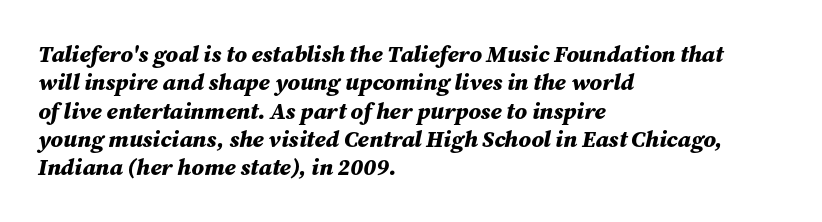
{"italic": "yes", "lean": "right", "slant_degrees": 12, "bold": "yes", "underline": "no", "align": "left", "line_spacing_ratio": 1.23, "letter_spacing": "normal", "letter_spacing_em": 0.0, "glyph_px": 23}
